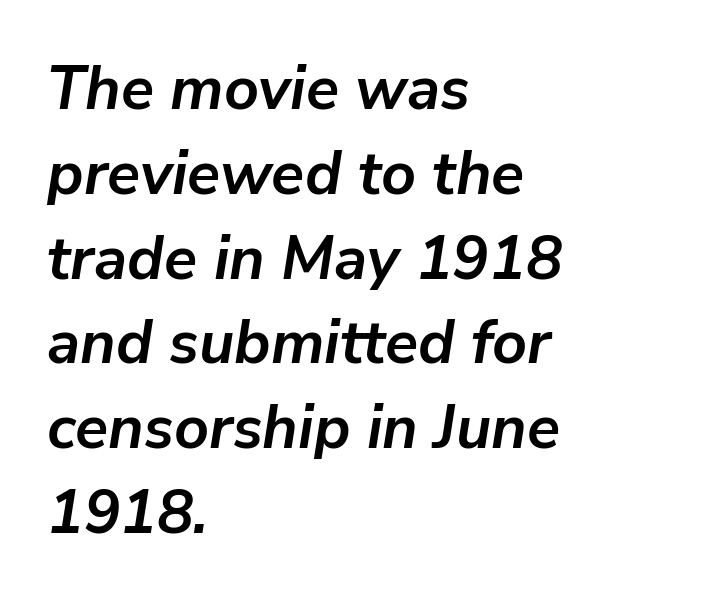
The image shows 61 px semibold type, italic (leaning right); set left-aligned, normal line spacing (1.39x), normal letter spacing, not underlined; low stroke contrast and a medium x-height.
